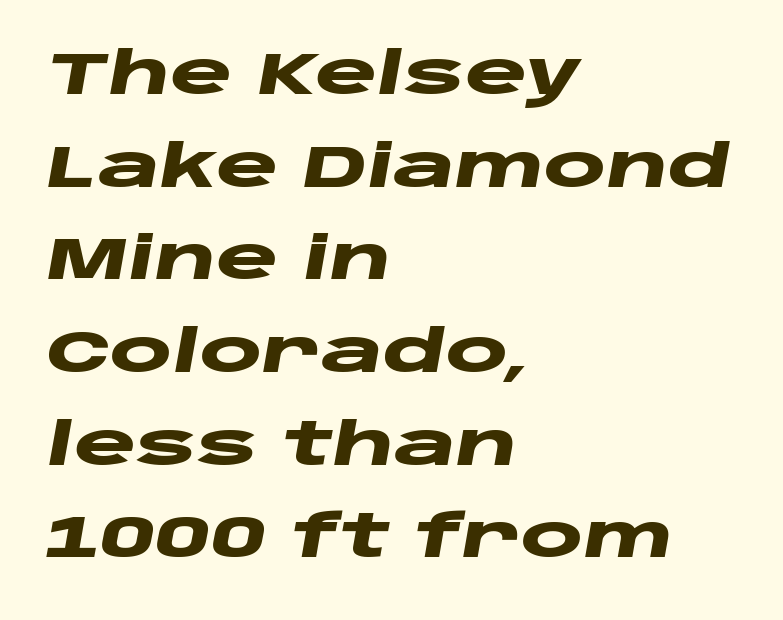
Visually the block forms a straight wall on the left and a jagged coastline on the right. Words float on clear page, feet unadorned. Compared with ordinary roman type, these characters are visibly tilted. Thick stems and heavy bowls — unmistakably bold.
